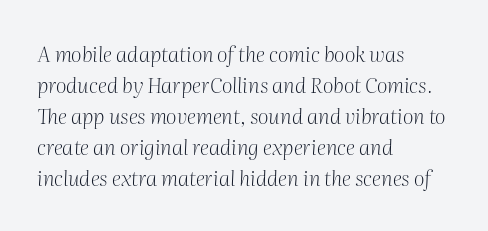
The image shows 21 px text type, italic (leaning right); set left-aligned, normal line spacing (1.48x), normal letter spacing, not underlined.
